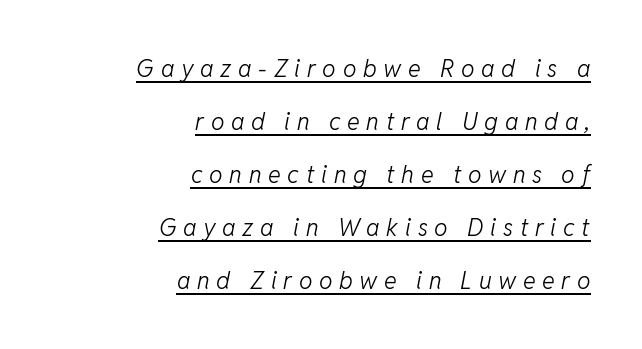
Q: Is the text bold? A: No.
Q: Is the text italic (slanted)? A: Yes, it leans right by about 11 degrees.
Q: Is the text underlined? A: Yes.
Q: How is the paragraph aligned? A: Right-aligned.
Q: Is the spacing between letters normal or unusually wide? A: Unusually wide.
Q: Is the spacing between lines tight, normal or loose? A: Loose.
